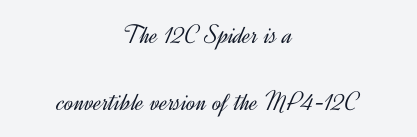
Q: Is the text bold? A: No.
Q: Is the text italic (slanted)? A: Yes.
Q: Is the text underlined? A: No.
Q: How is the paragraph aligned? A: Centered.
Q: Is the spacing between letters normal or unusually wide? A: Normal.
Q: Is the spacing between lines tight, normal or loose? A: Loose.
